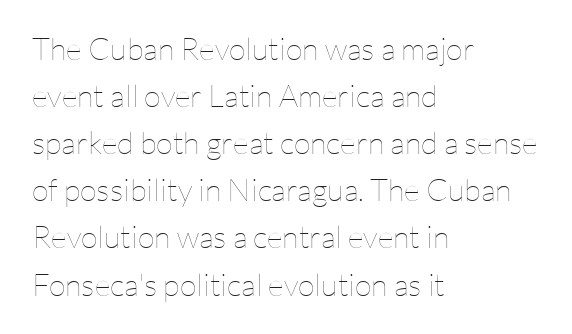
{"italic": "no", "bold": "no", "weight": "thin", "width": "normal", "stroke_contrast": "low", "x_height": "medium", "monospaced": "no", "underline": "no", "align": "left", "line_spacing": "normal", "line_spacing_ratio": 1.52, "letter_spacing": "normal", "letter_spacing_em": 0.0, "glyph_px": 31}
